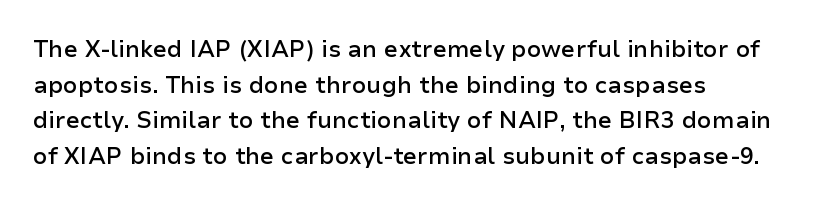
{"italic": "no", "bold": "semi", "underline": "no", "align": "left", "line_spacing": "normal", "line_spacing_ratio": 1.55, "letter_spacing": "normal", "letter_spacing_em": 0.0, "glyph_px": 23}
